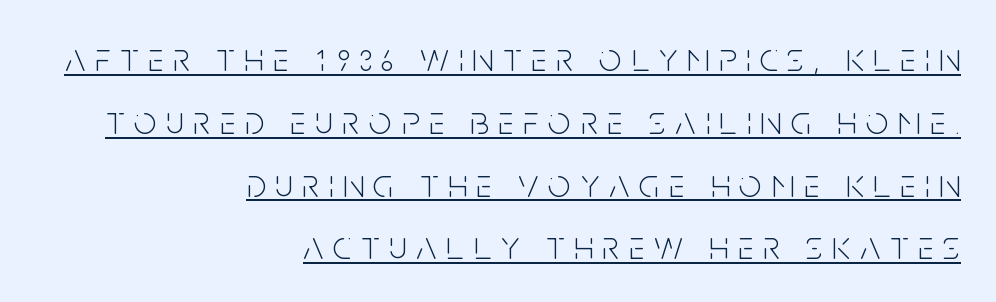
Q: Is the text bold? A: No.
Q: Is the text italic (slanted)? A: No, it is upright.
Q: Is the typeface a serif or a sans-serif typeface? A: Sans-serif.
Q: Is the text underlined? A: Yes.
Q: How is the paragraph aligned? A: Right-aligned.
Q: Is the spacing between letters normal or unusually wide? A: Unusually wide.
Q: Is the spacing between lines tight, normal or loose? A: Normal.
Q: Width (condensed, normal, or wide)? A: Condensed.
Q: Stroke contrast? A: Low.
Q: x-height? A: Large.
Q: Monospaced? A: No.
